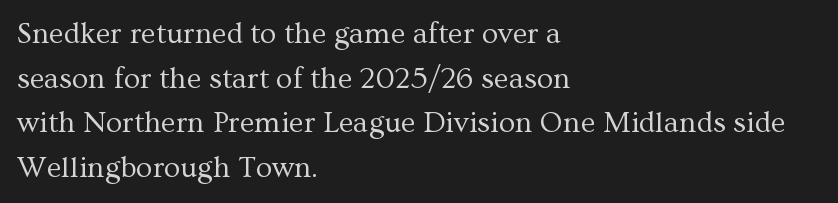
This sample keeps an unexceptional amount of space between lines. The letters stand upright; this is a roman face. Notice how the passage keeps a crisp vertical edge on the left only. You could not count columns in this text — the font is proportionally spaced.
